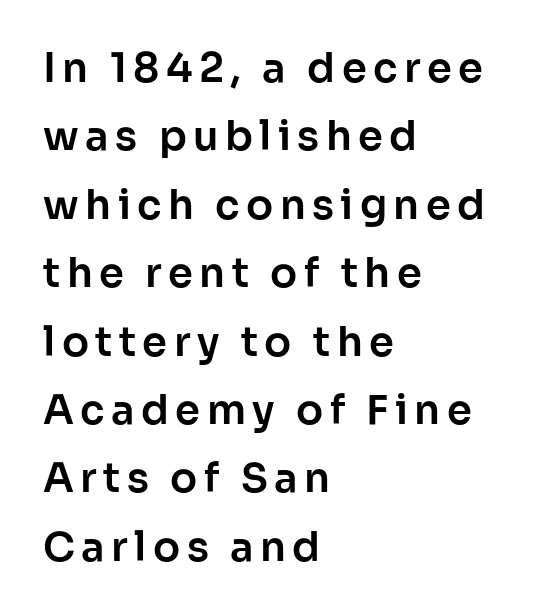
{"serif": "no", "italic": "no", "width": "normal", "stroke_contrast": "low", "x_height": "medium", "monospaced": "no", "underline": "no", "align": "left", "line_spacing_ratio": 1.71, "glyph_px": 40}
